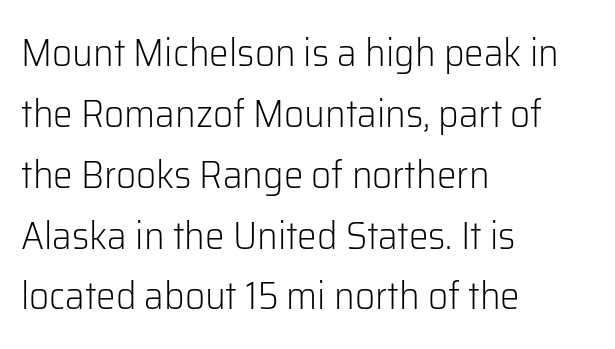
{"serif": "no", "italic": "no", "bold": "no", "weight": "light", "width": "normal", "stroke_contrast": "low", "x_height": "medium", "monospaced": "no", "underline": "no", "align": "left", "line_spacing": "normal", "line_spacing_ratio": 1.56, "letter_spacing": "normal", "letter_spacing_em": 0.0, "glyph_px": 39}
